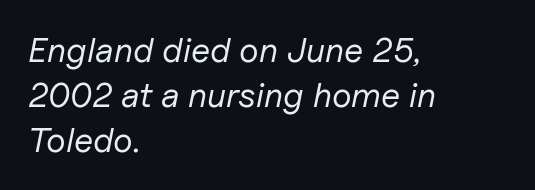
Nothing unusual about the tracking: characters are spaced as the font intends. The passage shown is not bold in any degree. You could not count columns in this text — the font is proportionally spaced. Honestly, the row spacing looks completely unremarkable. The compositor pushed each line to the left boundary. Descenders hang freely into open space.
